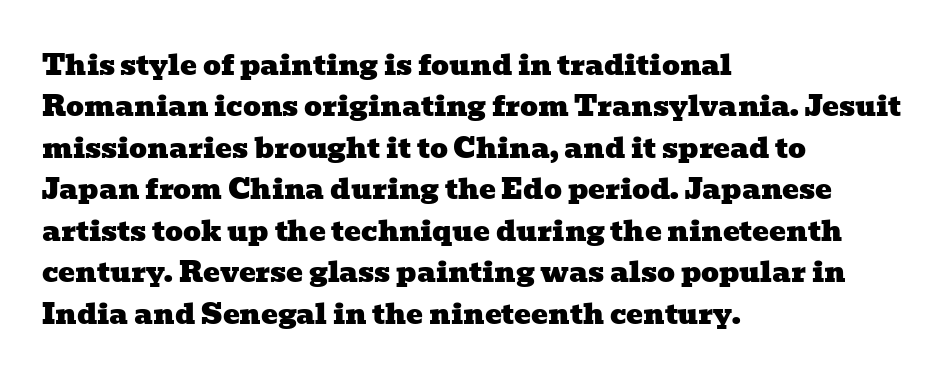
{"serif": "yes", "width": "wide", "stroke_contrast": "low", "x_height": "medium", "monospaced": "no", "underline": "no", "align": "left", "line_spacing": "normal", "line_spacing_ratio": 1.48, "letter_spacing": "normal", "letter_spacing_em": 0.0, "glyph_px": 28}
